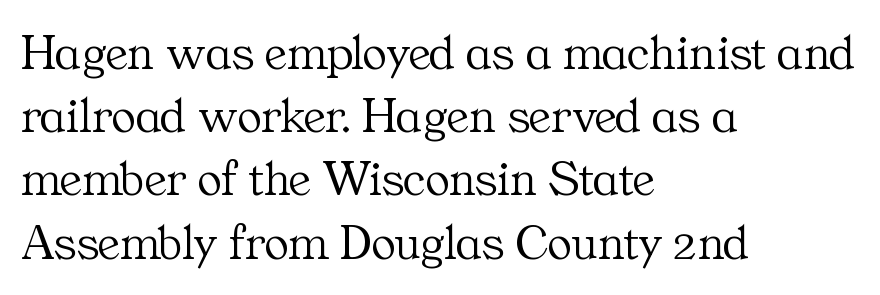
The image shows 51 px light serif type, upright; set left-aligned, line spacing 1.24x, normal letter spacing, not underlined; medium stroke contrast and a medium x-height.
